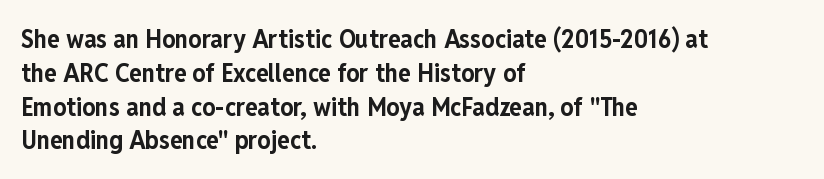
Notice how the stems are strictly vertical — no italics here. The passage shown is emphatically bold. Students, observe: this is what conventionally led text looks like. You could call the tracking neutral — neither tight nor loose. The ragged edge is on the right, which tells us the setting is flush left. Descenders are the only things crossing below the line.
